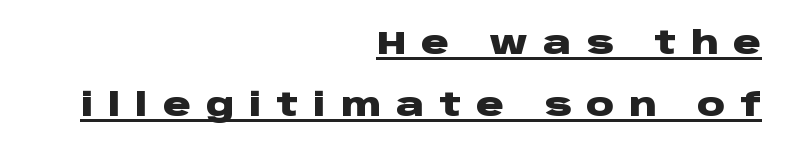
The image shows 31 px heavy, wide sans-serif type, upright; set right-aligned, loose line spacing (1.99x), unusually wide letter spacing (+0.48 em), underlined; low stroke contrast and a large x-height.
